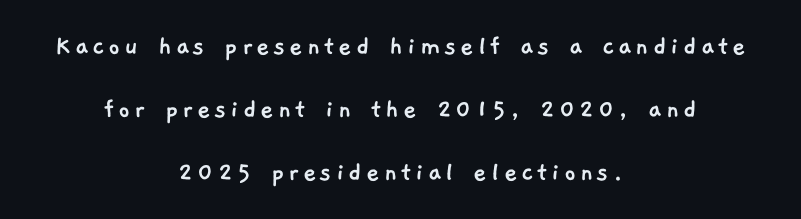
Q: Is the typeface a serif or a sans-serif typeface? A: Sans-serif.
Q: Is the text underlined? A: No.
Q: How is the paragraph aligned? A: Centered.
Q: Is the spacing between lines tight, normal or loose? A: Loose.
Q: Width (condensed, normal, or wide)? A: Normal.
Q: Stroke contrast? A: Low.
Q: x-height? A: Medium.
Q: Monospaced? A: No.
